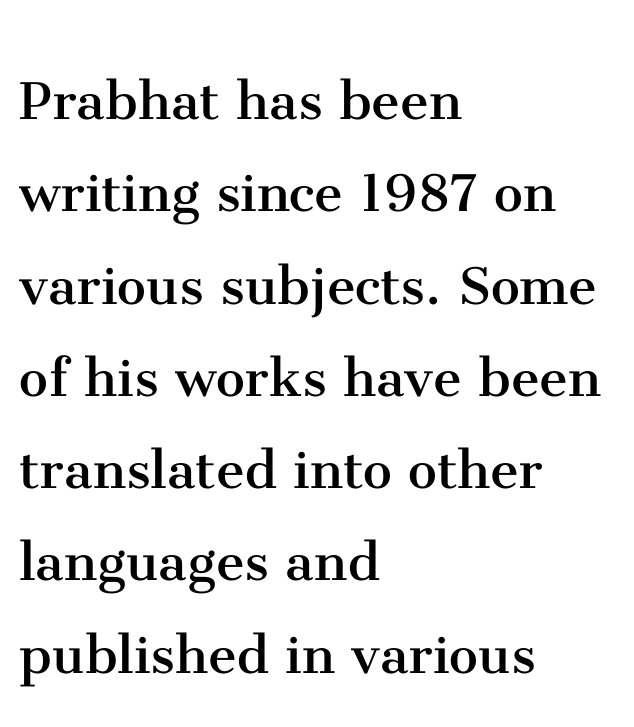
{"serif": "yes", "italic": "no", "bold": "no", "weight": "regular", "width": "normal", "stroke_contrast": "medium", "x_height": "medium", "monospaced": "no", "underline": "no", "align": "left", "line_spacing": "normal", "line_spacing_ratio": 1.42, "letter_spacing": "normal", "letter_spacing_em": 0.0, "glyph_px": 65}
